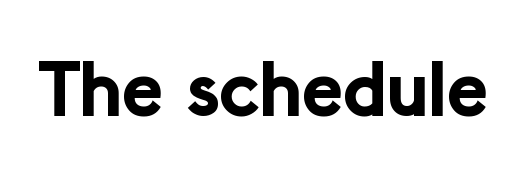
{"serif": "no", "italic": "no", "bold": "yes", "weight": "bold", "width": "normal", "stroke_contrast": "low", "x_height": "medium", "monospaced": "no", "underline": "no", "letter_spacing": "normal", "letter_spacing_em": 0.0, "glyph_px": 78}
